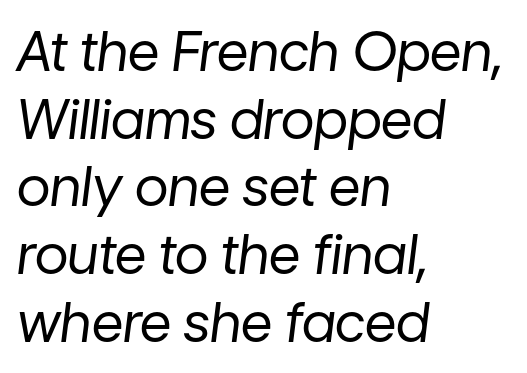
{"italic": "yes", "lean": "right", "slant_degrees": 7, "bold": "no", "weight": "regular", "width": "normal", "stroke_contrast": "low", "x_height": "medium", "monospaced": "no", "underline": "no", "align": "left", "line_spacing_ratio": 1.23, "letter_spacing": "normal", "letter_spacing_em": 0.0, "glyph_px": 55}
